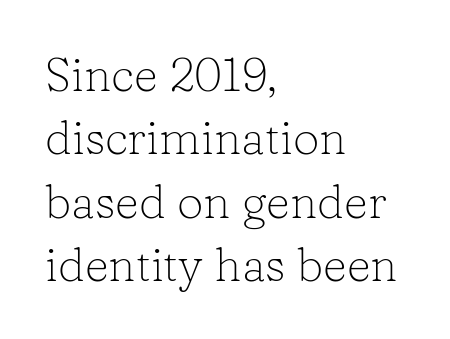
{"serif": "yes", "italic": "no", "bold": "no", "weight": "light", "width": "normal", "stroke_contrast": "low", "x_height": "medium", "monospaced": "no", "underline": "no", "align": "left", "line_spacing": "normal", "line_spacing_ratio": 1.35, "letter_spacing": "normal", "letter_spacing_em": 0.0, "glyph_px": 47}
